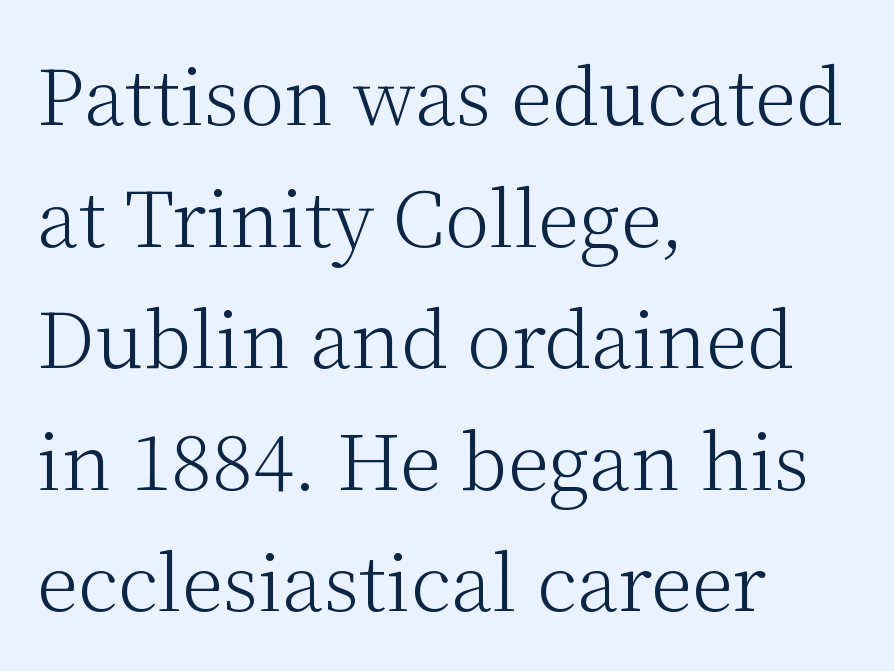
{"serif": "yes", "italic": "no", "bold": "no", "weight": "light", "width": "normal", "stroke_contrast": "medium", "x_height": "medium", "monospaced": "no", "underline": "no", "align": "left", "line_spacing": "normal", "line_spacing_ratio": 1.6, "letter_spacing": "normal", "letter_spacing_em": 0.0, "glyph_px": 76}
